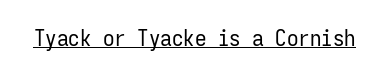
The image shows 23 px text type, upright; set normal letter spacing, underlined.
